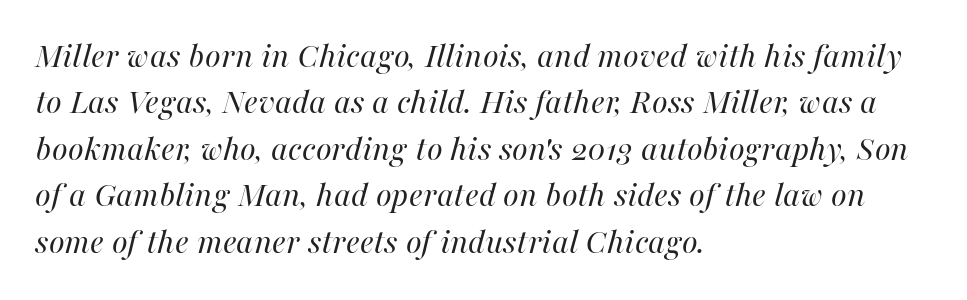
{"italic": "yes", "lean": "right", "slant_degrees": 16, "bold": "no", "weight": "regular", "width": "normal", "stroke_contrast": "high", "x_height": "medium", "monospaced": "no", "underline": "no", "align": "left", "line_spacing": "normal", "line_spacing_ratio": 1.29, "letter_spacing": "normal", "letter_spacing_em": 0.0, "glyph_px": 36}
